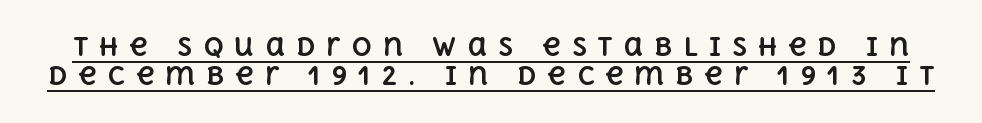
{"italic": "no", "bold": "yes", "underline": "yes", "line_spacing_ratio": 1.18, "letter_spacing": "wide", "letter_spacing_em": 0.43, "glyph_px": 25}
